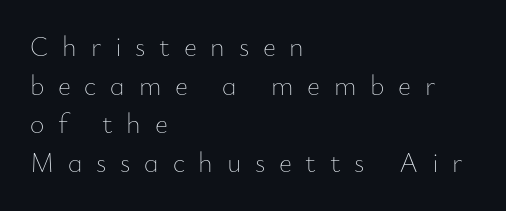
Q: Is the text bold? A: No.
Q: Is the text italic (slanted)? A: No, it is upright.
Q: Is the text underlined? A: No.
Q: How is the paragraph aligned? A: Left-aligned.
Q: Is the spacing between letters normal or unusually wide? A: Unusually wide.
Q: Is the spacing between lines tight, normal or loose? A: Normal.
Q: Width (condensed, normal, or wide)? A: Normal.
Q: Stroke contrast? A: Low.
Q: x-height? A: Small.
Q: Monospaced? A: No.
